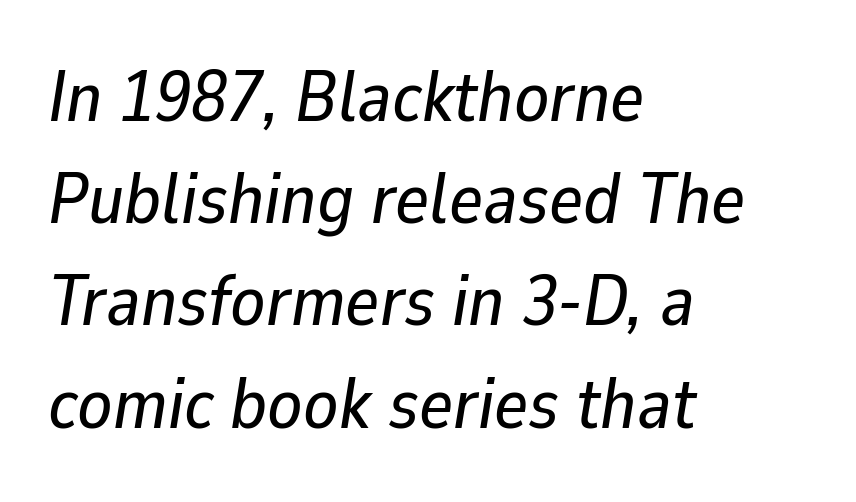
{"italic": "yes", "lean": "right", "slant_degrees": 9, "width": "normal", "stroke_contrast": "low", "x_height": "medium", "monospaced": "no", "underline": "no", "align": "left", "line_spacing": "normal", "line_spacing_ratio": 1.42, "letter_spacing": "normal", "letter_spacing_em": 0.0, "glyph_px": 72}
